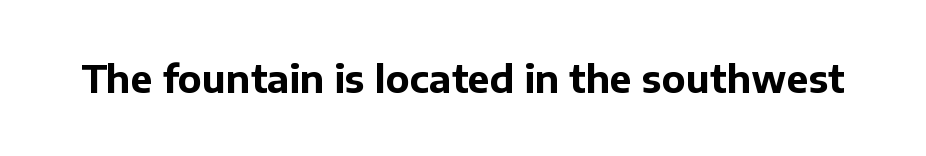
Q: Is the text bold? A: Yes.
Q: Is the text italic (slanted)? A: No, it is upright.
Q: Is the typeface a serif or a sans-serif typeface? A: Sans-serif.
Q: Is the text underlined? A: No.
Q: Is the spacing between letters normal or unusually wide? A: Normal.
Q: Width (condensed, normal, or wide)? A: Normal.
Q: Stroke contrast? A: Low.
Q: x-height? A: Medium.
Q: Monospaced? A: No.
